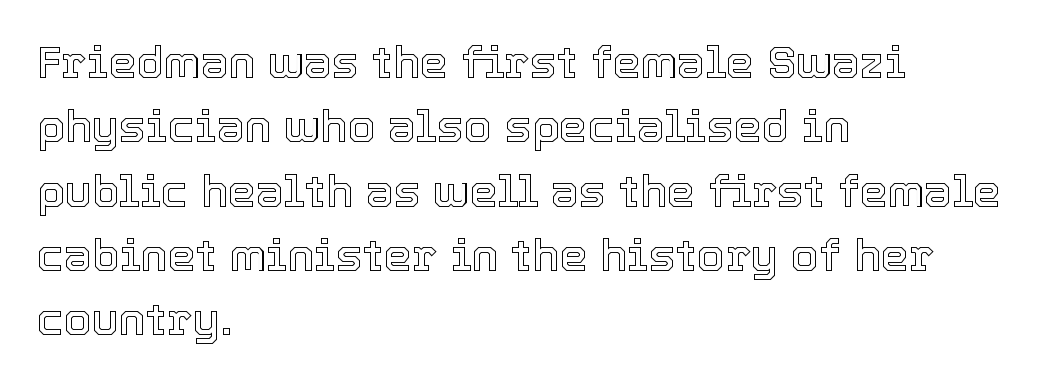
The image shows 45 px text type, upright; set left-aligned, normal line spacing (1.43x), normal letter spacing, not underlined; a medium x-height.
